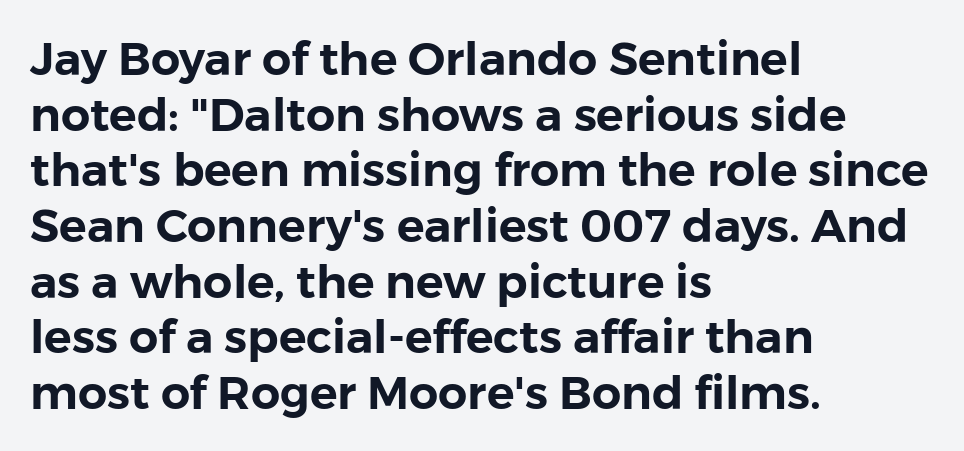
Q: Is the text italic (slanted)? A: No, it is upright.
Q: Is the typeface a serif or a sans-serif typeface? A: Sans-serif.
Q: Is the text underlined? A: No.
Q: How is the paragraph aligned? A: Left-aligned.
Q: Is the spacing between letters normal or unusually wide? A: Normal.
Q: Width (condensed, normal, or wide)? A: Normal.
Q: Stroke contrast? A: Low.
Q: x-height? A: Medium.
Q: Monospaced? A: No.
